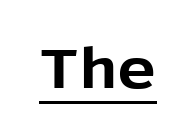
Think of a printed novel: that variable character pitch is what you see here. Notice how thick the strokes are: this is what a full bold looks like. A typesetter would label this face a sans. In designer terms, the underline attribute is active on this setting. Letter spacing: default. If you drew a line through each stem, it would be perfectly vertical.
